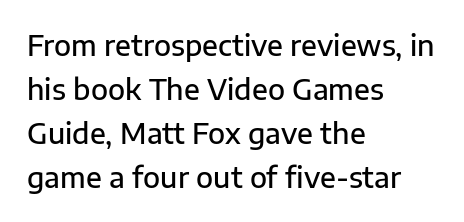
The rendering uses a semibold face; strokes are thickened but not to full bold. Each word holds together tightly as a unit, with standard inter-letter gaps. One glance says typical: line gaps are just what's usual. Casual observation: everything's shoved over to the left.
